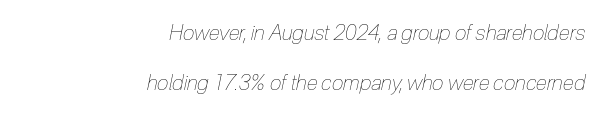
The typography opts for an oblique posture over an upright one. Between one letter and the next there's only the usual sliver of space. The lines in this sample share a right terminus and differ only in where they begin. Beneath every word, the page is bare. The face looks like a standard text weight, possibly lighter. A typesetter would call this leading open, well beyond the default.
